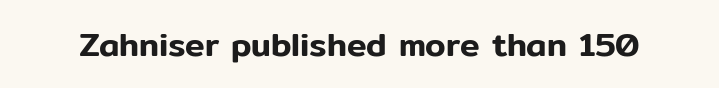
Q: Is the text italic (slanted)? A: No, it is upright.
Q: Is the typeface a serif or a sans-serif typeface? A: Sans-serif.
Q: Is the text underlined? A: No.
Q: Is the spacing between letters normal or unusually wide? A: Normal.
Q: Width (condensed, normal, or wide)? A: Normal.
Q: Stroke contrast? A: Low.
Q: x-height? A: Medium.
Q: Monospaced? A: No.
